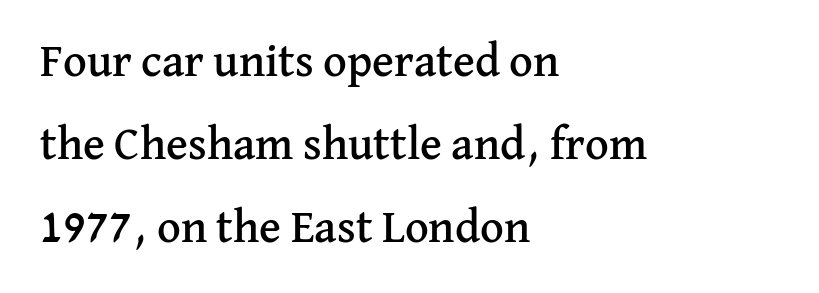
The image shows 46 px serif type, upright; set left-aligned, line spacing 1.8x, normal letter spacing, not underlined; medium stroke contrast and a medium x-height.
